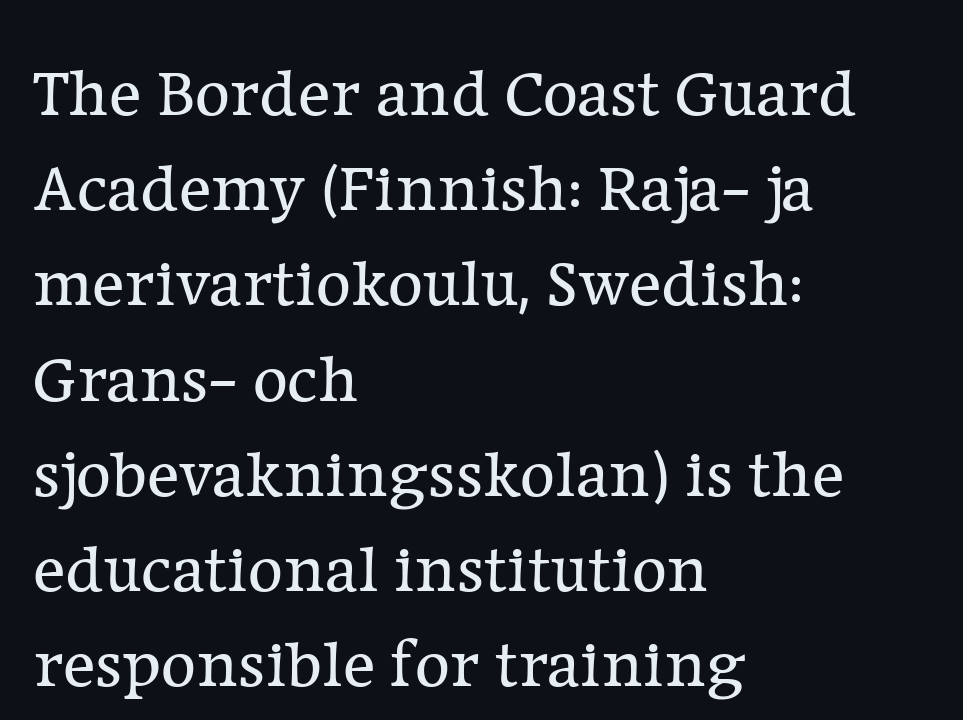
The lines sit at an ordinary, default distance from one another. Ink coverage per letter is moderate at most. Nobody touched the tracking dial on this one. Looks like regular typesetting: each glyph gets only the width it needs. Italic: no, the glyphs are upright roman.
